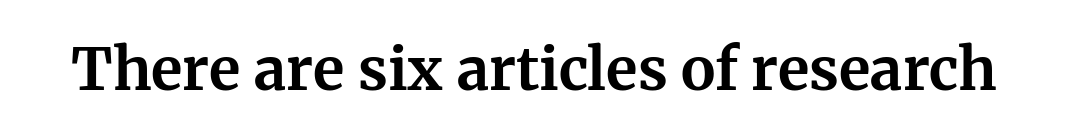
{"serif": "yes", "italic": "no", "bold": "yes", "weight": "bold", "width": "normal", "stroke_contrast": "medium", "x_height": "medium", "monospaced": "no", "underline": "no", "letter_spacing": "normal", "letter_spacing_em": 0.0, "glyph_px": 58}
